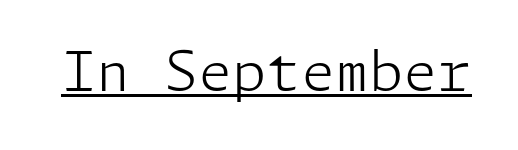
{"serif": "no", "italic": "no", "bold": "no", "weight": "light", "width": "normal", "stroke_contrast": "low", "x_height": "medium", "underline": "yes", "letter_spacing": "normal", "letter_spacing_em": 0.0, "glyph_px": 55}
